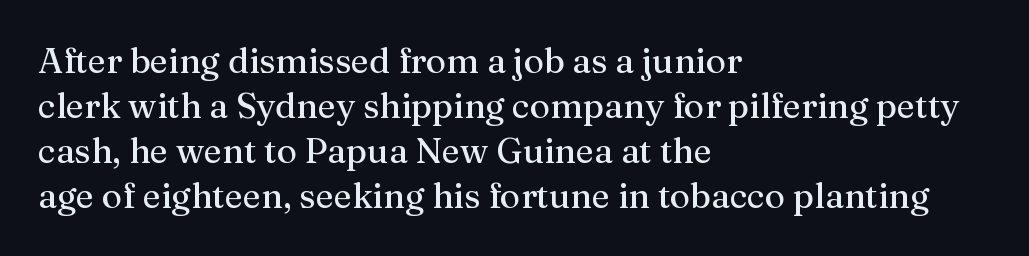
The image shows 35 px serif type, upright; set left-aligned, normal line spacing (1.29x), normal letter spacing, not underlined; medium stroke contrast and a medium x-height.
